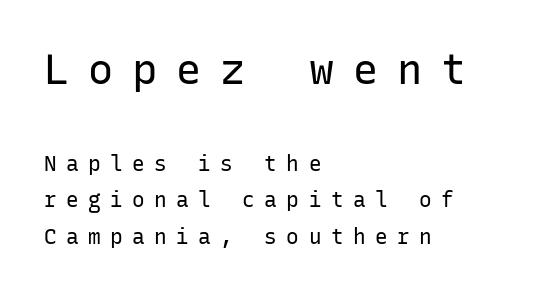
The font's upright variant was chosen for this text. The emphasis by scale lands on block number one, above. Notice how the passage keeps a crisp vertical edge on the left only. Spacing verdict: monospaced, one width for all characters. Does extra space separate the letters? Yes, quite a lot of it.
